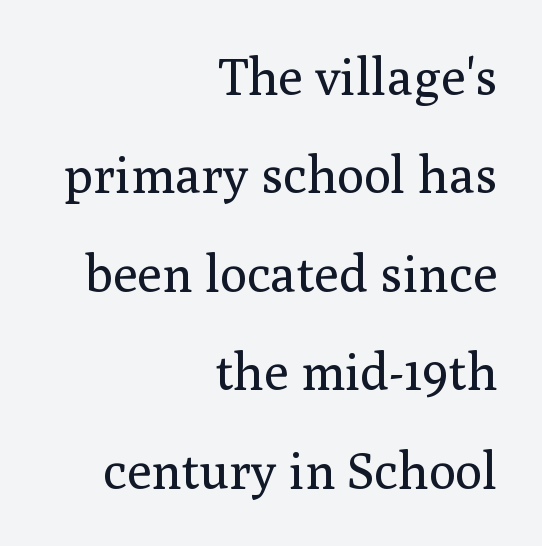
The image shows 51 px regular-weight serif type, upright; set right-aligned, loose line spacing (1.93x), normal letter spacing, not underlined; medium stroke contrast and a medium x-height.
